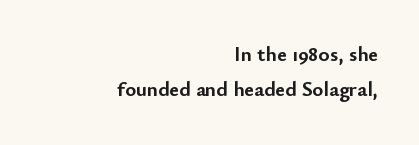
Q: Is the text bold? A: Yes.
Q: Is the text italic (slanted)? A: No, it is upright.
Q: Is the text underlined? A: No.
Q: How is the paragraph aligned? A: Right-aligned.
Q: Is the spacing between letters normal or unusually wide? A: Normal.
Q: Is the spacing between lines tight, normal or loose? A: Normal.
